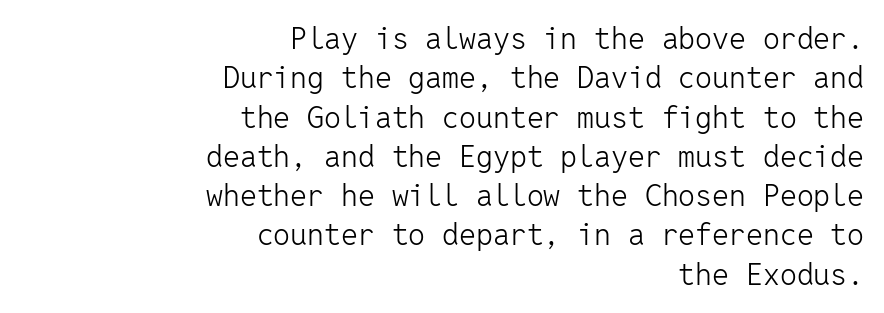
Q: Is the text bold? A: No.
Q: Is the text italic (slanted)? A: No, it is upright.
Q: Is the typeface a serif or a sans-serif typeface? A: Sans-serif.
Q: Is the text underlined? A: No.
Q: How is the paragraph aligned? A: Right-aligned.
Q: Is the spacing between letters normal or unusually wide? A: Normal.
Q: Is the spacing between lines tight, normal or loose? A: Normal.
Q: Width (condensed, normal, or wide)? A: Normal.
Q: Stroke contrast? A: Low.
Q: x-height? A: Medium.
Q: Monospaced? A: Yes.
